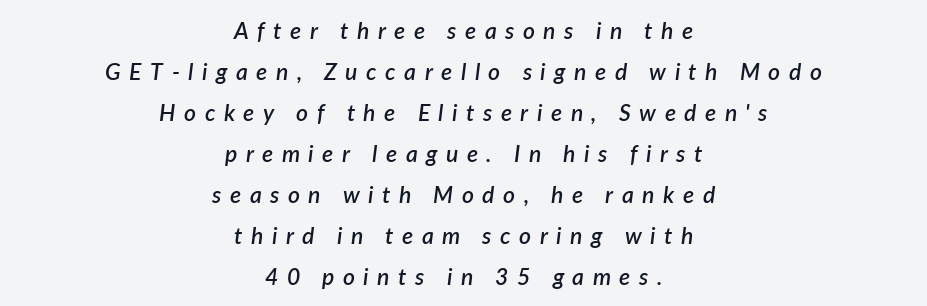
Q: Is the text bold? A: Semi-bold.
Q: Is the text italic (slanted)? A: Yes, it leans right by about 7 degrees.
Q: Is the text underlined? A: No.
Q: How is the paragraph aligned? A: Centered.
Q: Is the spacing between letters normal or unusually wide? A: Unusually wide.
